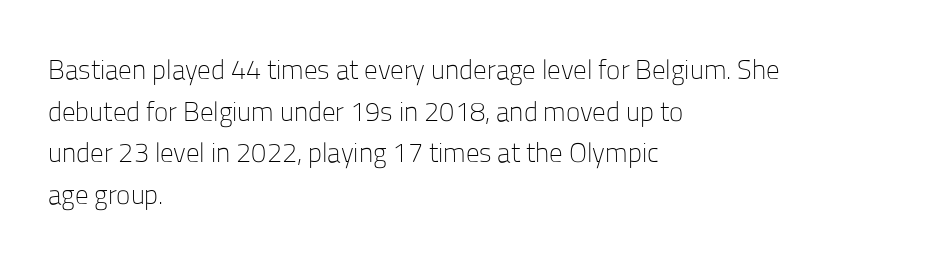
The image shows 27 px text type, upright; set left-aligned, normal line spacing (1.54x), normal letter spacing, not underlined.
